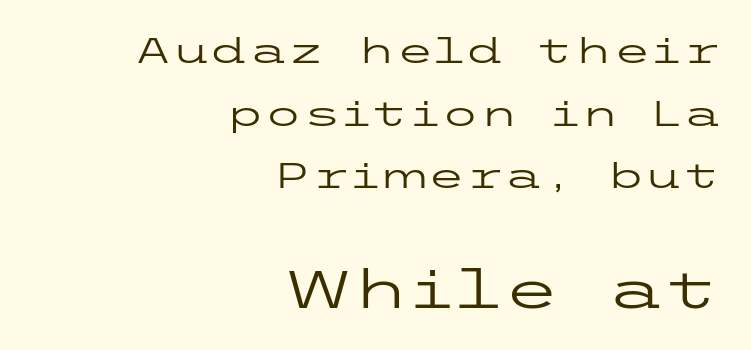
The image shows 52 px regular-weight, wide sans-serif type, upright; set right-aligned, line spacing 1.79x, normal letter spacing, not underlined; the second (bottom) block is 1.49x larger; low stroke contrast and a medium x-height.
